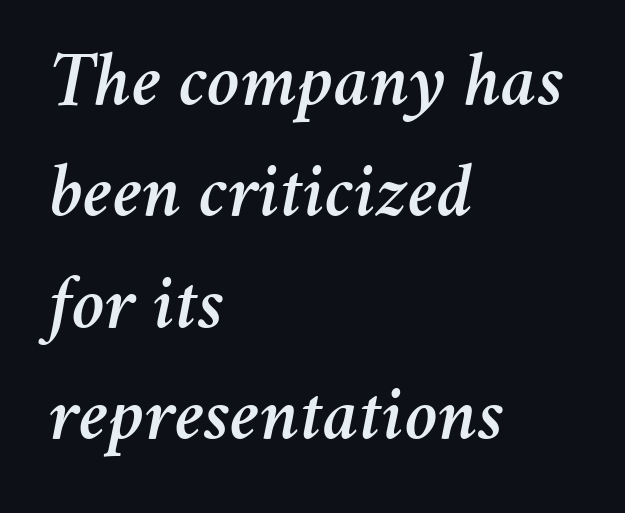
The image shows 79 px text type, italic (leaning right); set left-aligned, normal line spacing (1.41x), normal letter spacing, not underlined; medium stroke contrast and a medium x-height.
